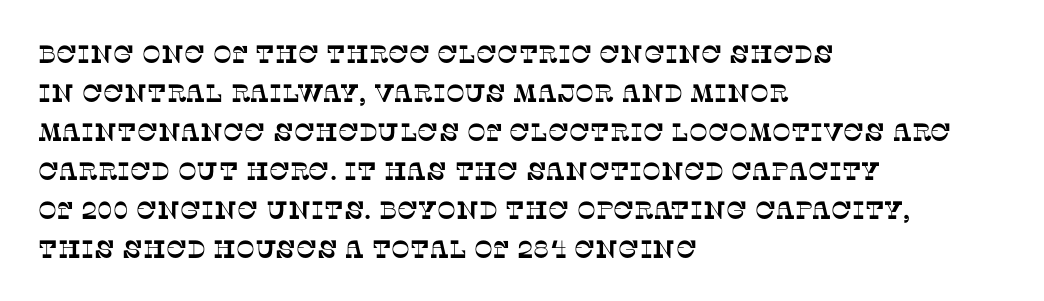
The image shows 25 px text type; set left-aligned, normal line spacing (1.56x), normal letter spacing, not underlined.
